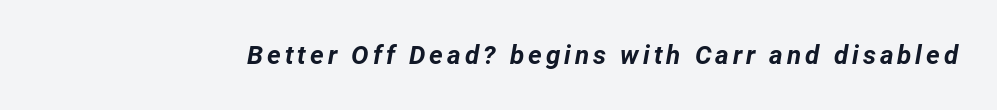
{"italic": "yes", "lean": "right", "slant_degrees": 12, "bold": "yes", "underline": "no", "glyph_px": 26}
